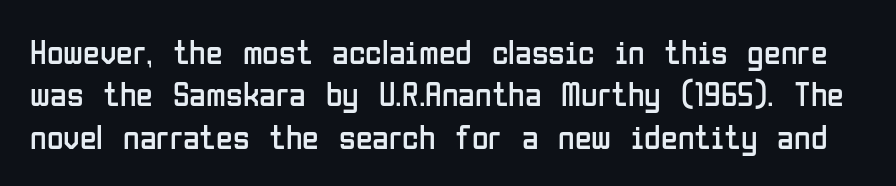
The leading is moderate, giving the passage an even texture. You could not count columns in this text — the font is proportionally spaced. Check under the words: just untouched page. In terms of posture, this sample is upright. Letter spacing: default.
